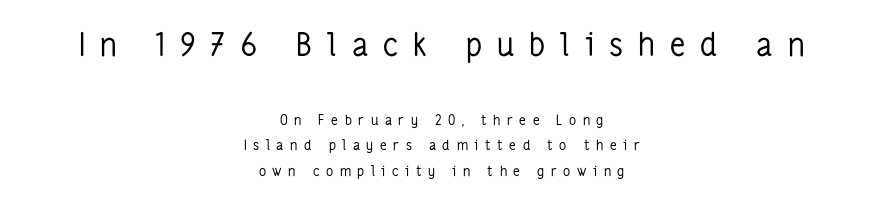
{"serif": "no", "italic": "no", "bold": "no", "weight": "regular", "width": "condensed", "stroke_contrast": "low", "x_height": "medium", "monospaced": "no", "underline": "no", "align": "center", "line_spacing_ratio": 1.8, "letter_spacing": "wide", "letter_spacing_em": 0.47, "larger_block": "first", "size_ratio": 2.29, "glyph_px": 32}
